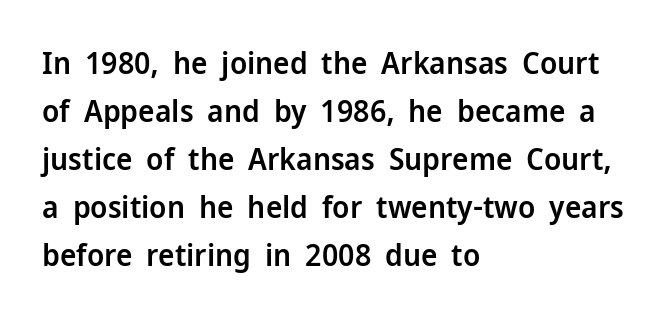
The image shows 31 px semibold sans-serif type, upright; set left-aligned, normal line spacing (1.55x), normal letter spacing, not underlined; low stroke contrast and a medium x-height.
